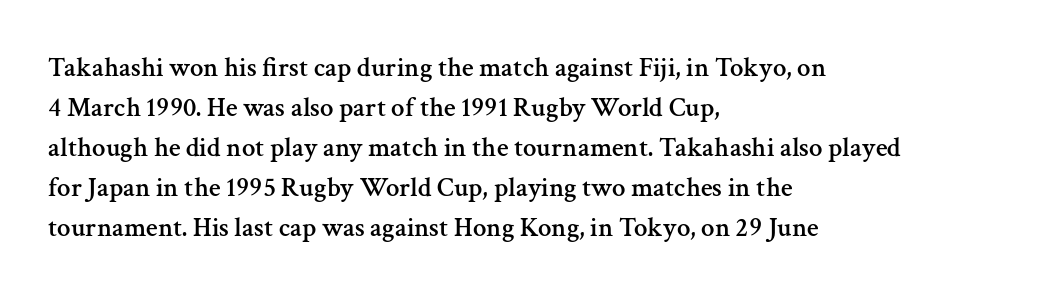
Regular leading. The zone under the glyphs is completely vacant. Italic? Not at all — the glyphs are vertical. A typesetter would call this zero additional tracking. Leftover space on each line is placed entirely after the last word.
